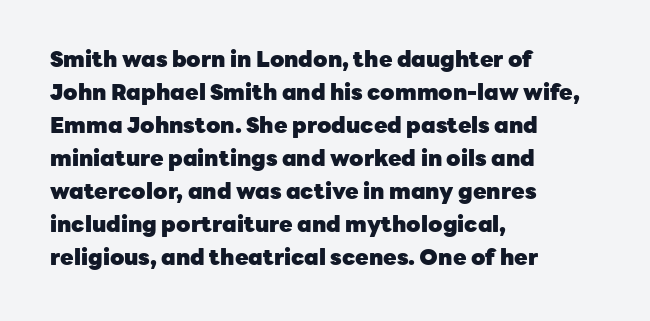
Q: Is the text bold? A: Yes.
Q: Is the text italic (slanted)? A: No, it is upright.
Q: Is the text underlined? A: No.
Q: How is the paragraph aligned? A: Left-aligned.
Q: Is the spacing between letters normal or unusually wide? A: Normal.
Q: Is the spacing between lines tight, normal or loose? A: Normal.
